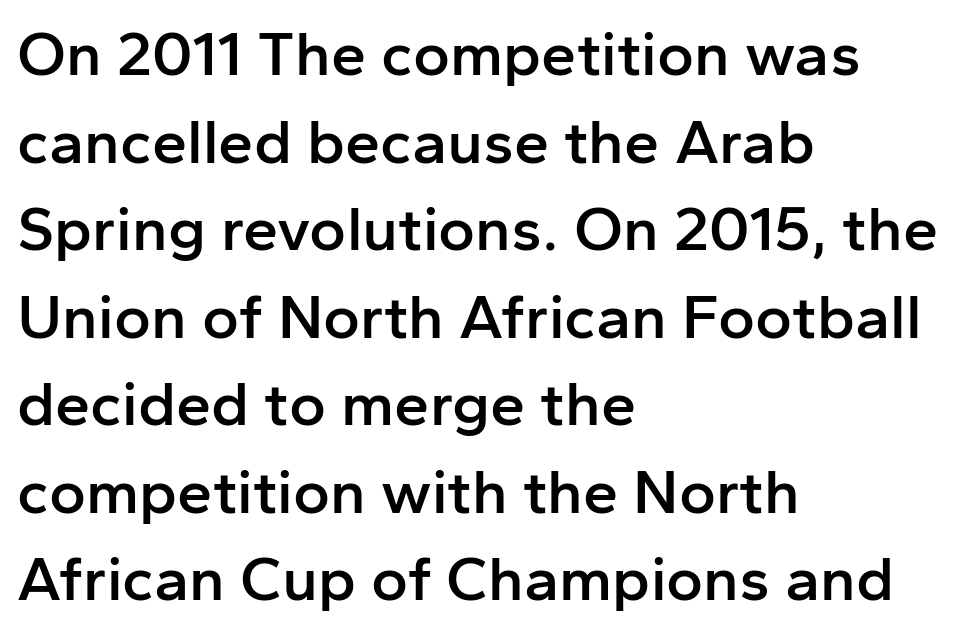
A typesetter would call this zero additional tracking. Line starts are locked; line ends wander. Does the type have serifs? No, each stem ends abruptly. Do the characters align in a grid? No, the font is proportional.
